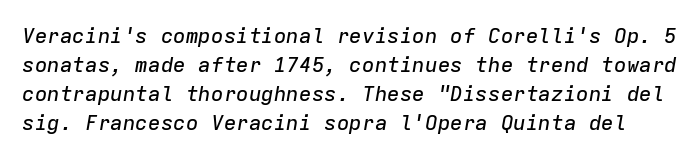
The image shows 21 px text type, italic (leaning right); set normal line spacing (1.38x), normal letter spacing, not underlined.
